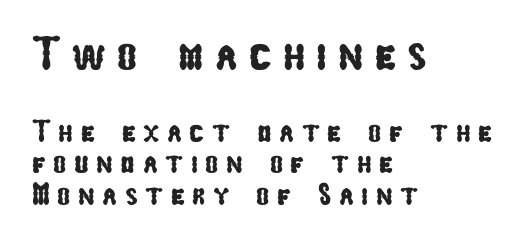
{"serif": "no", "width": "condensed", "stroke_contrast": "low", "x_height": "medium", "monospaced": "no", "underline": "no", "align": "left", "line_spacing": "tight", "line_spacing_ratio": 1.01, "letter_spacing": "wide", "letter_spacing_em": 0.24, "larger_block": "first", "size_ratio": 1.52, "glyph_px": 47}
